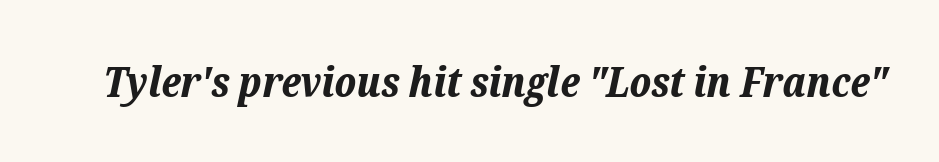
Q: Is the text bold? A: Yes.
Q: Is the text italic (slanted)? A: Yes, it leans right by about 12 degrees.
Q: Is the text underlined? A: No.
Q: Is the spacing between letters normal or unusually wide? A: Normal.
Q: Width (condensed, normal, or wide)? A: Normal.
Q: Stroke contrast? A: Low.
Q: x-height? A: Medium.
Q: Monospaced? A: No.
